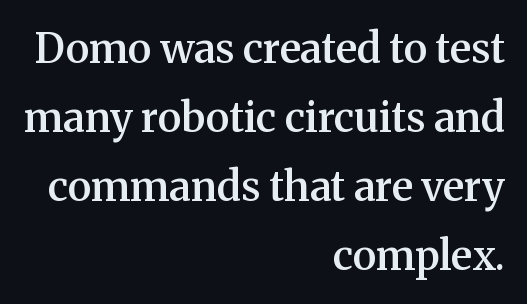
{"serif": "yes", "italic": "no", "bold": "semi", "weight": "semibold", "width": "normal", "stroke_contrast": "medium", "x_height": "medium", "monospaced": "no", "underline": "no", "align": "right", "line_spacing": "normal", "line_spacing_ratio": 1.68, "letter_spacing": "normal", "letter_spacing_em": 0.0, "glyph_px": 41}
